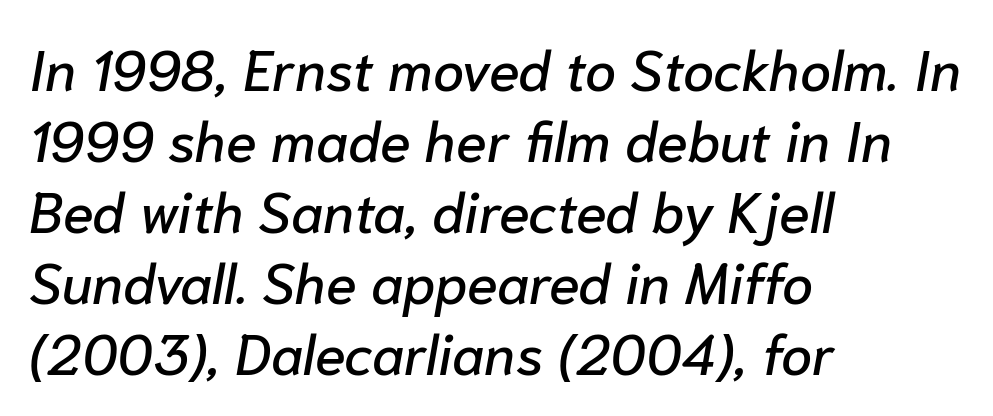
Q: Is the text italic (slanted)? A: Yes, it leans right by about 10 degrees.
Q: Is the text underlined? A: No.
Q: How is the paragraph aligned? A: Left-aligned.
Q: Is the spacing between letters normal or unusually wide? A: Normal.
Q: Is the spacing between lines tight, normal or loose? A: Normal.
Q: Width (condensed, normal, or wide)? A: Normal.
Q: Stroke contrast? A: Low.
Q: x-height? A: Medium.
Q: Monospaced? A: No.
